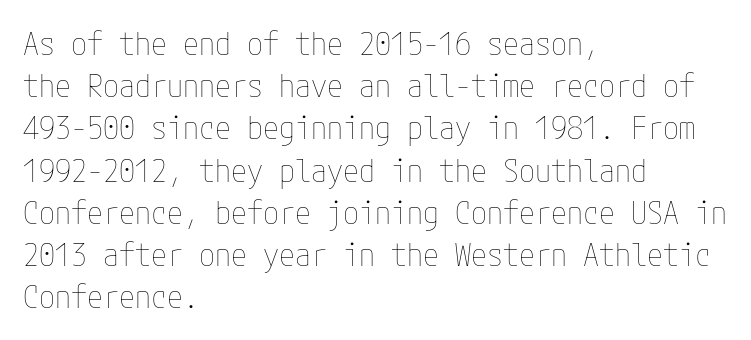
The letterforms sit shoulder to shoulder at normal distance. This is not heavy type; no bold has been used. The leading is moderate, giving the passage an even texture. Compared with a centered layout, this one pins lines to the left instead. Honestly, there is no underline to notice here at all. You can tell it's not italic because the verticals are truly vertical.
